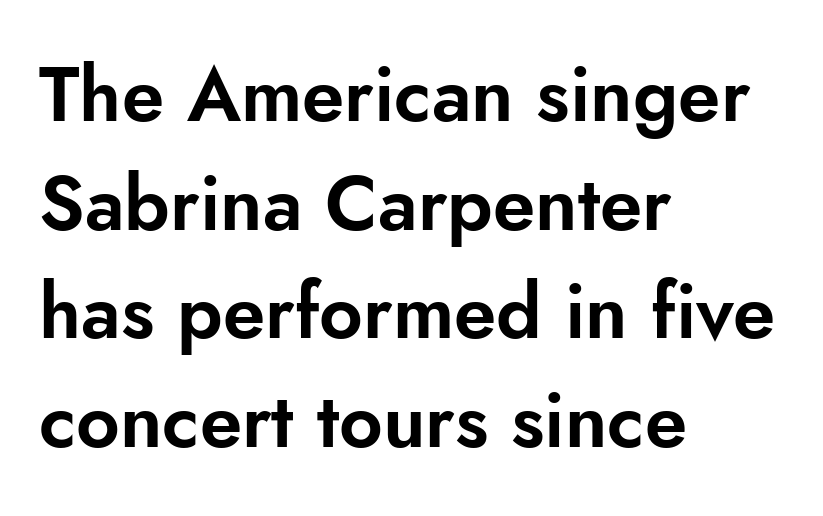
Q: Is the text italic (slanted)? A: No, it is upright.
Q: Is the typeface a serif or a sans-serif typeface? A: Sans-serif.
Q: Is the text underlined? A: No.
Q: How is the paragraph aligned? A: Left-aligned.
Q: Is the spacing between letters normal or unusually wide? A: Normal.
Q: Is the spacing between lines tight, normal or loose? A: Normal.
Q: Width (condensed, normal, or wide)? A: Normal.
Q: Stroke contrast? A: Low.
Q: x-height? A: Small.
Q: Monospaced? A: No.
